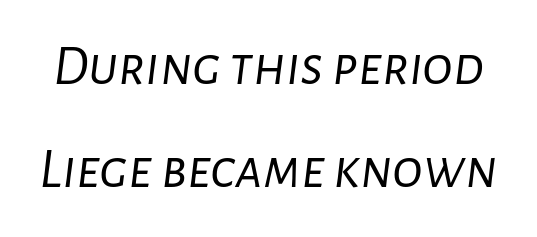
{"italic": "yes", "lean": "right", "slant_degrees": 7, "bold": "no", "weight": "light", "width": "normal", "stroke_contrast": "low", "x_height": "medium", "monospaced": "no", "underline": "no", "line_spacing_ratio": 1.8, "letter_spacing": "normal", "letter_spacing_em": 0.0, "glyph_px": 57}
